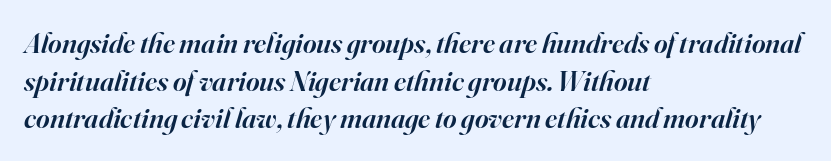
Look at the tracking — it's just the regular setting, nothing added. Notice how descenders clear the ascenders below comfortably — that's standard leading. The face used here has a pronounced slope to its letters. Varying glyph widths throughout — classic text-font behaviour. Just letters on the line, the space beneath them empty. Examine the stroke ends and you'll spot serifs.
